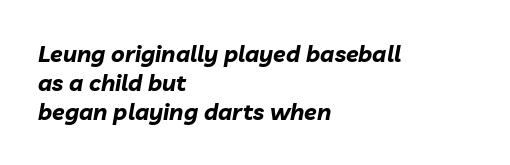
An italicized treatment has been applied to the whole sample. The letters are bold, with thick, heavy strokes. The foot of each line stays bare and open. Interline gaps are of average width in this sample. Here the glyphs are tracked normally, forming tight word shapes.
